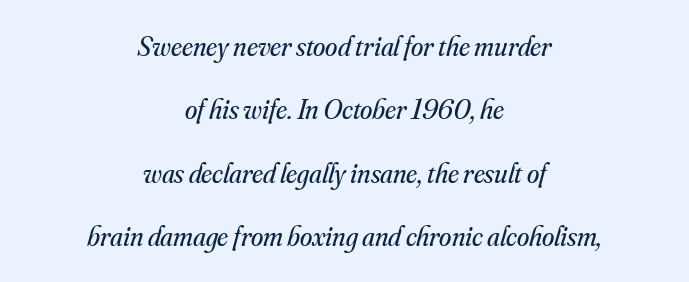
The image shows 28 px regular-weight serif type, italic (leaning right); set centered, loose line spacing (2.26x), normal letter spacing, not underlined; medium stroke contrast and a small x-height.
